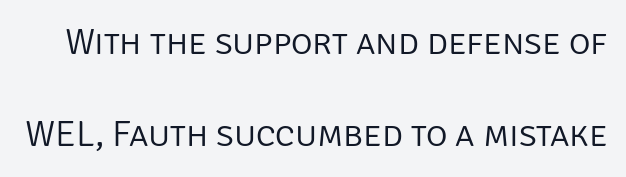
{"serif": "no", "italic": "no", "bold": "no", "weight": "light", "width": "normal", "stroke_contrast": "low", "x_height": "large", "monospaced": "no", "underline": "no", "line_spacing": "loose", "line_spacing_ratio": 2.5, "letter_spacing": "normal", "letter_spacing_em": 0.0, "glyph_px": 37}
